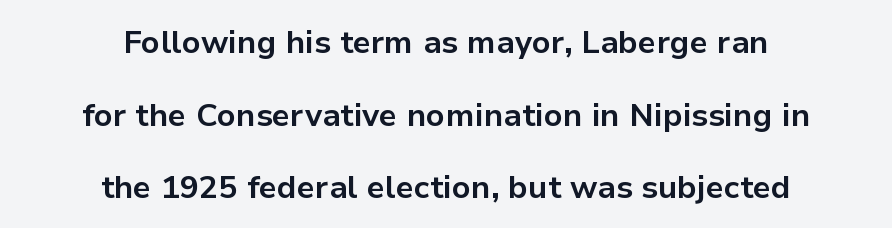
This is roman type, the default non-slanted kind. Compared with a flush-left layout, this one balances lines on the center instead. Is there much room between lines? Yes — plenty of vertical air separates them. The words here are not underlined.
